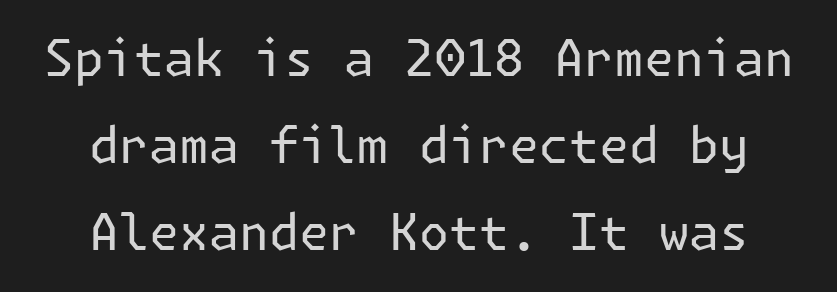
Check under the words: just untouched page. Grotesque or geometric, the face here clearly has no serifs. Rendered with straight, roman letterforms. Does extra space separate the letters? No, they use regular spacing.
